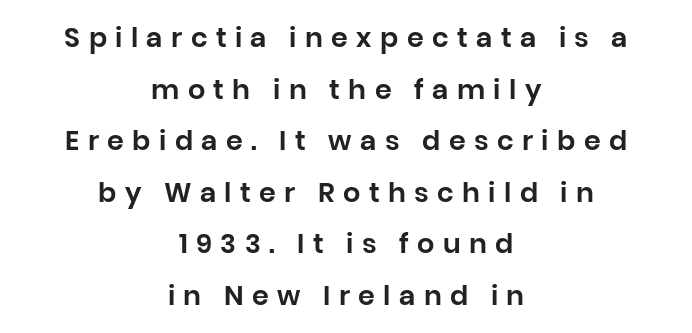
A student would call this center alignment; a typographer would say set centered. Bare-footed words on every line. Each word looks stretched out because of the extra space between its letters. The lettering stays uniformly vertical, giving the passage a roman look. The rendering uses a large line-height, opening up the rows.
